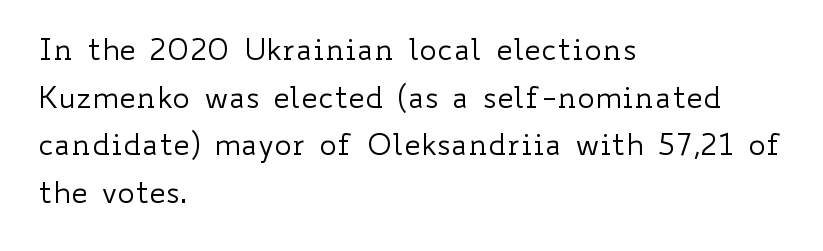
The image shows 30 px regular-weight, wide type, upright; set left-aligned, normal line spacing (1.59x), normal letter spacing, not underlined; low stroke contrast and a small x-height.
